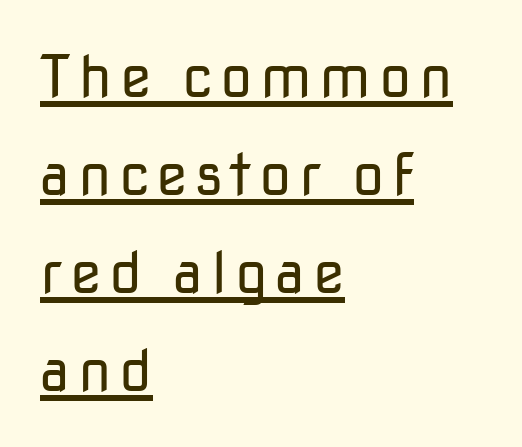
{"serif": "no", "italic": "no", "bold": "no", "weight": "regular", "width": "normal", "stroke_contrast": "low", "x_height": "medium", "monospaced": "no", "underline": "yes", "align": "left", "line_spacing": "normal", "line_spacing_ratio": 1.69, "glyph_px": 58}
